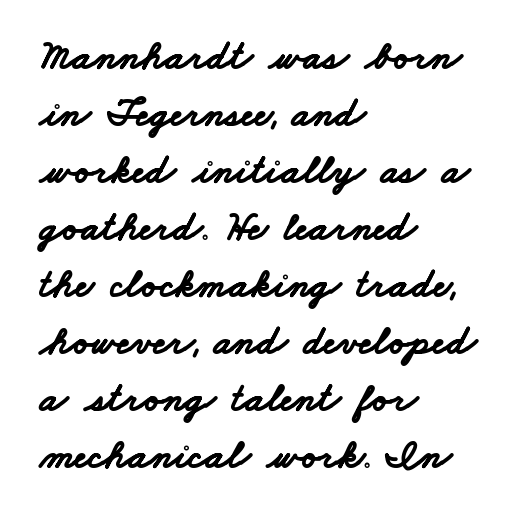
Observe the absence of serifs on each vertical stroke in this sample. This rendering features lettering with no underline. The glyphs have the mass of a bold cut. A typesetter would call this leading conventional body-copy spacing.
